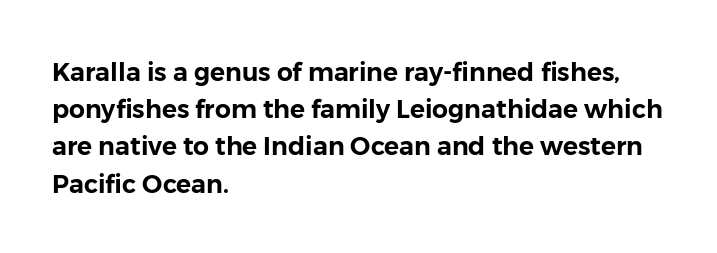
The image shows 25 px text type, upright; set left-aligned, normal line spacing (1.49x), normal letter spacing, not underlined.
